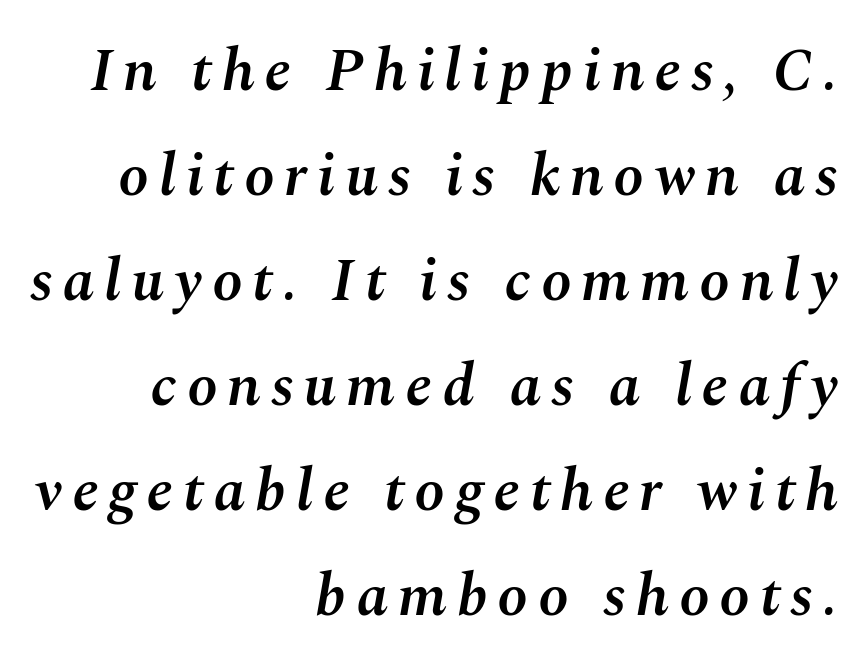
Q: Is the text bold? A: Semi-bold.
Q: Is the text italic (slanted)? A: Yes, it leans right by about 10 degrees.
Q: Is the text underlined? A: No.
Q: How is the paragraph aligned? A: Right-aligned.
Q: Width (condensed, normal, or wide)? A: Normal.
Q: Stroke contrast? A: Medium.
Q: x-height? A: Medium.
Q: Monospaced? A: No.
